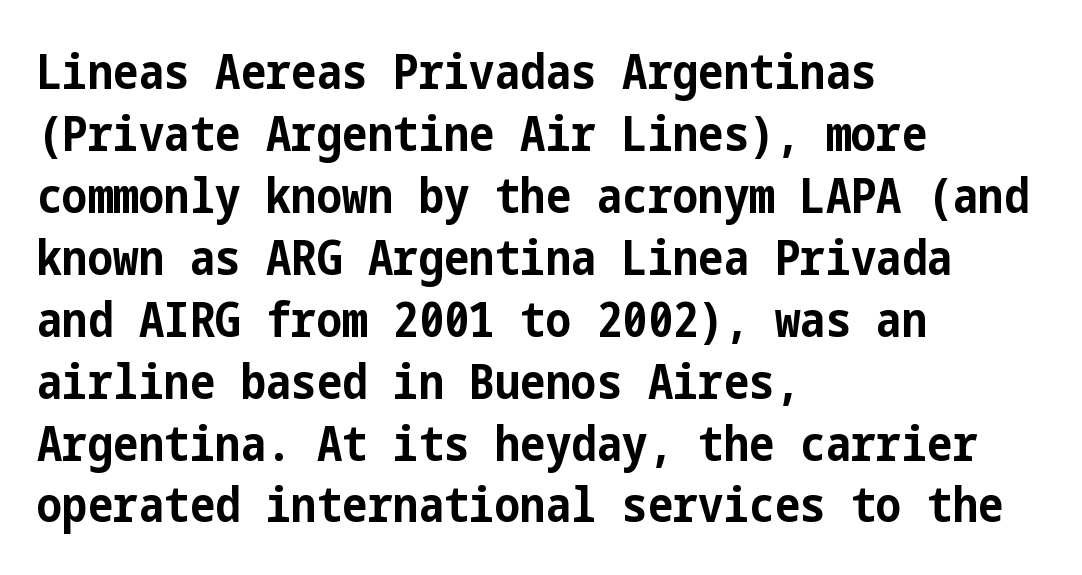
{"serif": "no", "italic": "no", "bold": "yes", "weight": "bold", "width": "condensed", "stroke_contrast": "low", "x_height": "medium", "underline": "no", "align": "left", "line_spacing": "normal", "line_spacing_ratio": 1.29, "letter_spacing": "normal", "letter_spacing_em": 0.0, "glyph_px": 48}
